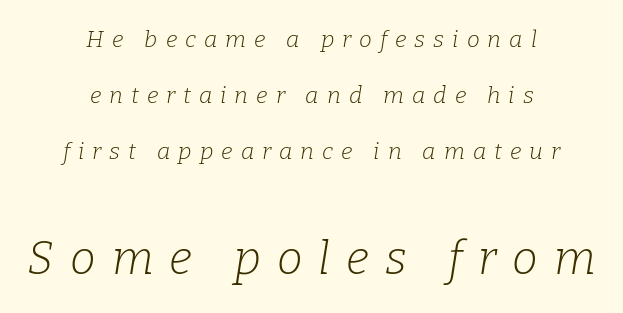
The face used here is rendered with a markedly widened letterfit. Between these two stacked blocks, the lower one wins on size. Varying glyph widths throughout — classic text-font behaviour. Neither beginnings nor endings align; midpoints do.
